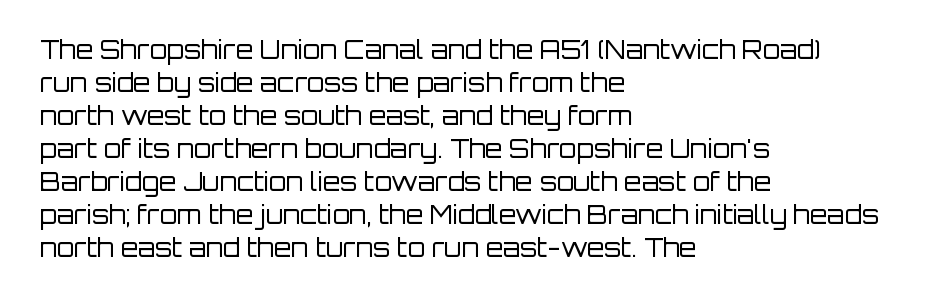
{"italic": "no", "bold": "no", "underline": "no", "align": "left", "line_spacing": "normal", "line_spacing_ratio": 1.32, "letter_spacing": "normal", "letter_spacing_em": 0.0, "glyph_px": 25}
